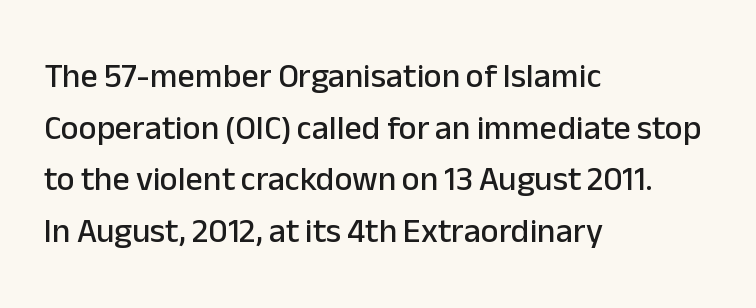
Note the varied advance widths — an 'i' is clearly narrower than an 'm'. The words here are not underlined. Students, note that the glyphs here touch the page at normal intervals. Classification — sans serif. The ragged edge is on the right, which tells us the setting is flush left.
